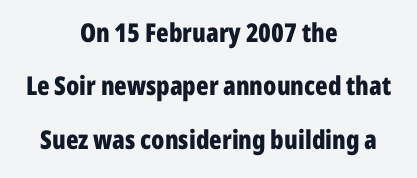
Q: Is the text bold? A: Yes.
Q: Is the text italic (slanted)? A: No, it is upright.
Q: Is the text underlined? A: No.
Q: How is the paragraph aligned? A: Centered.
Q: Is the spacing between letters normal or unusually wide? A: Normal.
Q: Is the spacing between lines tight, normal or loose? A: Loose.
